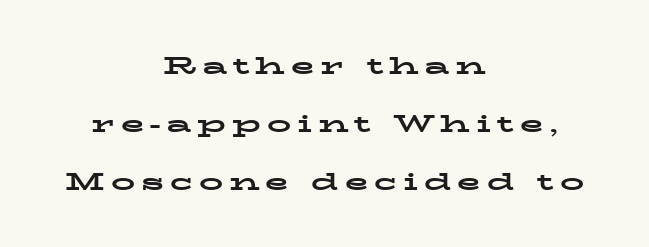
Q: Is the text bold? A: Yes.
Q: Is the text italic (slanted)? A: No, it is upright.
Q: Is the text underlined? A: No.
Q: How is the paragraph aligned? A: Centered.
Q: Is the spacing between letters normal or unusually wide? A: Unusually wide.
Q: Is the spacing between lines tight, normal or loose? A: Loose.
